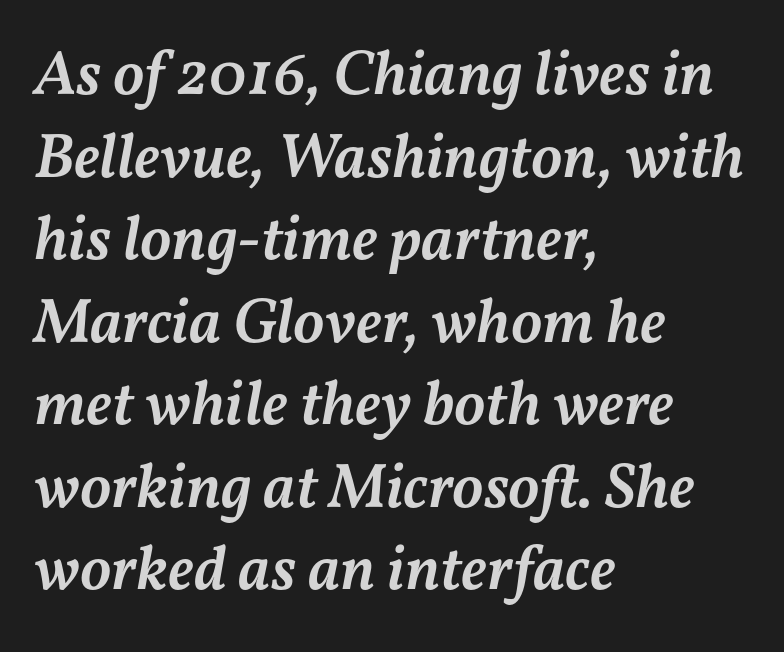
Students, note that the glyphs here touch the page at normal intervals. Words float on clear page, feet unadorned. Each letter keeps its own natural width here, so spacing adapts to shape. One glance says typical: line gaps are just what's usual. Firm but not heavy-handed strokes: this text is semibold. Each line starts at the same left margin while the right side varies.
